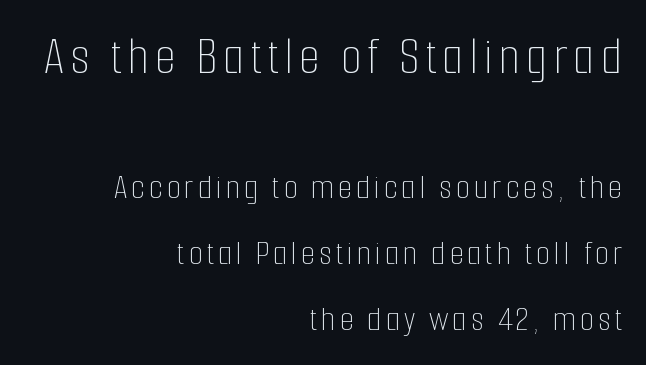
Q: Is the text bold? A: No.
Q: Is the text italic (slanted)? A: No, it is upright.
Q: Is the text underlined? A: No.
Q: How is the paragraph aligned? A: Right-aligned.
Q: Which block of text is set in a larger size, the first (top) or the second (bottom)? A: The first (top) one.
Q: Width (condensed, normal, or wide)? A: Condensed.
Q: Stroke contrast? A: Low.
Q: x-height? A: Medium.
Q: Monospaced? A: No.
